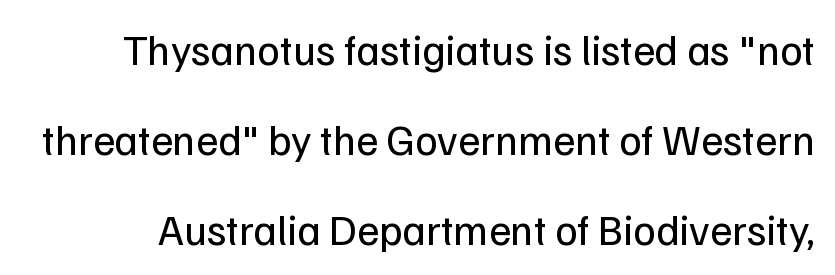
The image shows 43 px regular-weight sans-serif type, upright; set loose line spacing (2.09x), normal letter spacing, not underlined; low stroke contrast and a medium x-height.
